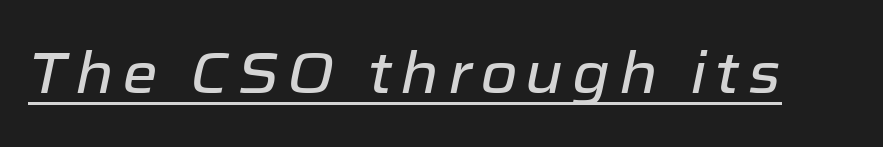
Decoration check: the copy is underlined. If you drew a line through each stem, it would be angled. Do the characters align in a grid? No, the font is proportional.
